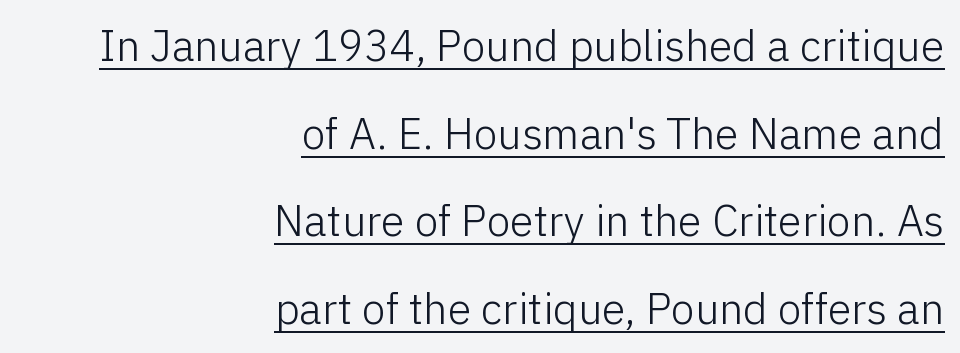
Spacing verdict: proportional, widths tailored to each character. Alignment: flush right. The weight would be labelled regular, book, light, or lighter still. What's the leading like? Stretched, with rows far apart. These lines were composed using upright roman letters. The rendering shows plain stroke endings on the letterforms — a sans-serif design.
